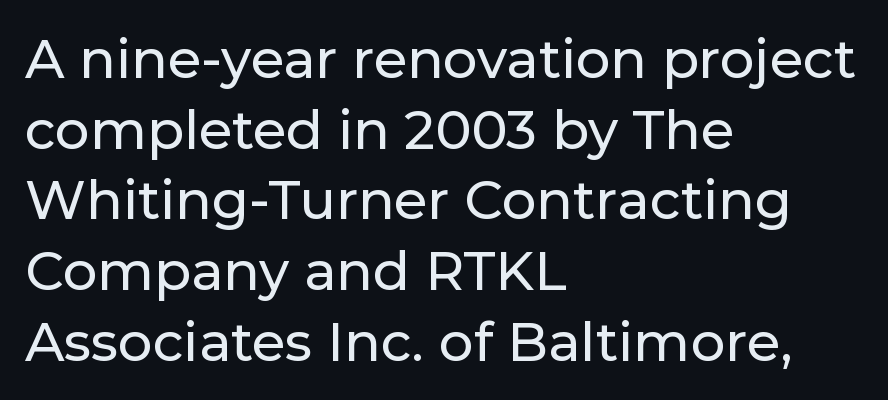
Q: Is the text italic (slanted)? A: No, it is upright.
Q: Is the typeface a serif or a sans-serif typeface? A: Sans-serif.
Q: Is the text underlined? A: No.
Q: How is the paragraph aligned? A: Left-aligned.
Q: Is the spacing between letters normal or unusually wide? A: Normal.
Q: Is the spacing between lines tight, normal or loose? A: Normal.
Q: Width (condensed, normal, or wide)? A: Normal.
Q: Stroke contrast? A: Low.
Q: x-height? A: Medium.
Q: Monospaced? A: No.
